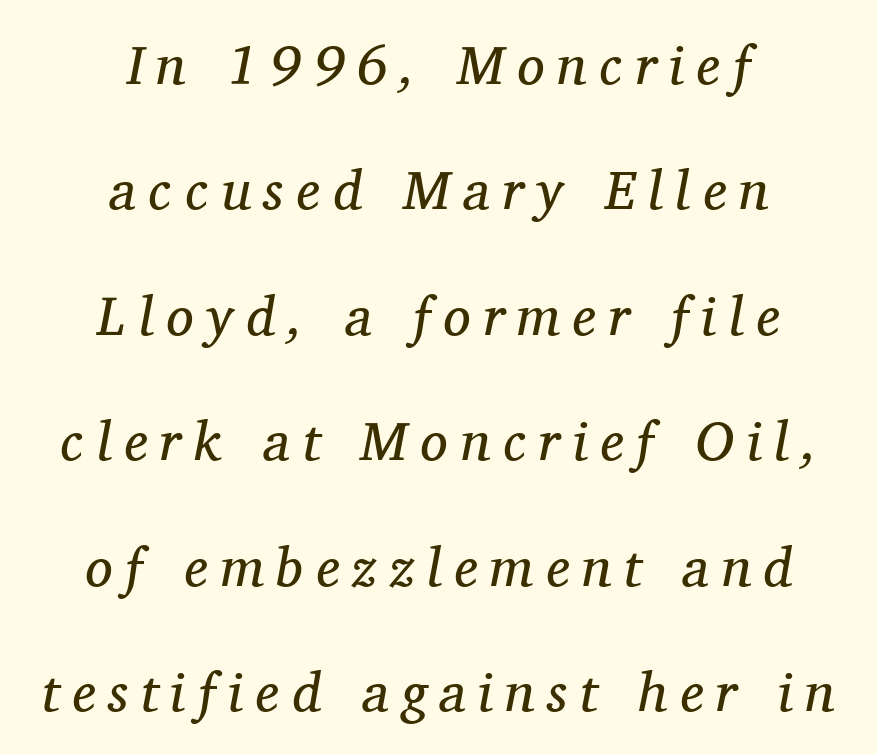
Heaviness? Minimal to ordinary, like unemphasized prose. Unlike a clean sans, this face finishes its strokes with serifs. Slanted lettering throughout. The space between consecutive lines is lavish. These lines stack symmetrically, like a column narrowing and widening about its center. Plain, unruled lines of type.
